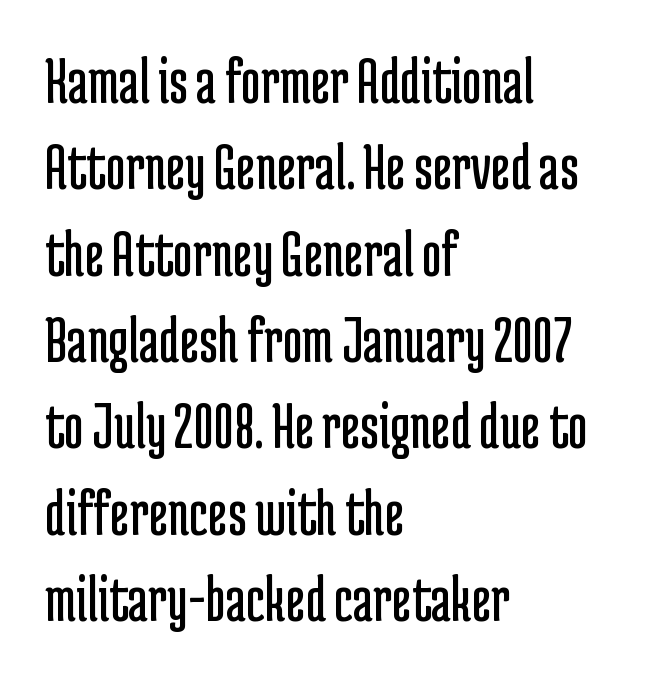
The image shows 68 px regular-weight, condensed sans-serif type, upright; set left-aligned, normal line spacing (1.27x), normal letter spacing, not underlined; low stroke contrast and a medium x-height.
